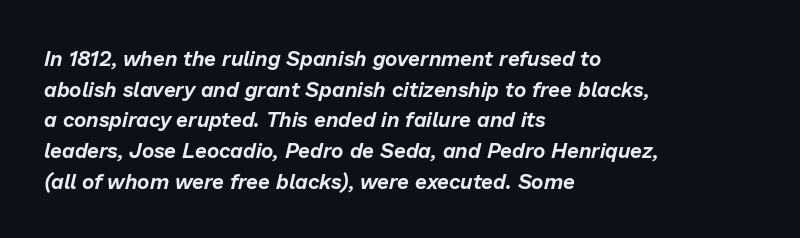
Q: Is the text italic (slanted)? A: Yes, it leans right by about 13 degrees.
Q: Is the text underlined? A: No.
Q: How is the paragraph aligned? A: Left-aligned.
Q: Is the spacing between letters normal or unusually wide? A: Normal.
Q: Is the spacing between lines tight, normal or loose? A: Normal.
